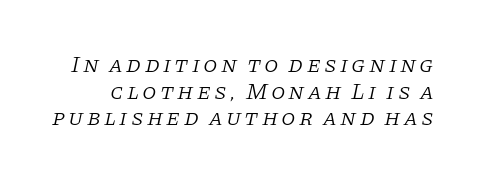
No word sits above an underline. Stems here are at most as thick as an everyday book face. Every character sits at an angle, as italics do.
